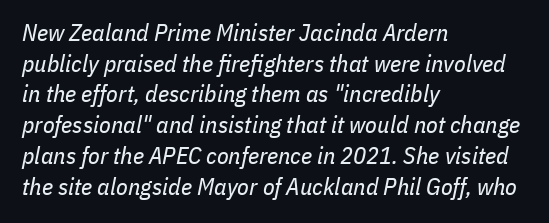
Q: Is the text bold? A: No.
Q: Is the text italic (slanted)? A: Yes, it leans right by about 11 degrees.
Q: Is the text underlined? A: No.
Q: How is the paragraph aligned? A: Left-aligned.
Q: Is the spacing between letters normal or unusually wide? A: Normal.
Q: Is the spacing between lines tight, normal or loose? A: Normal.
